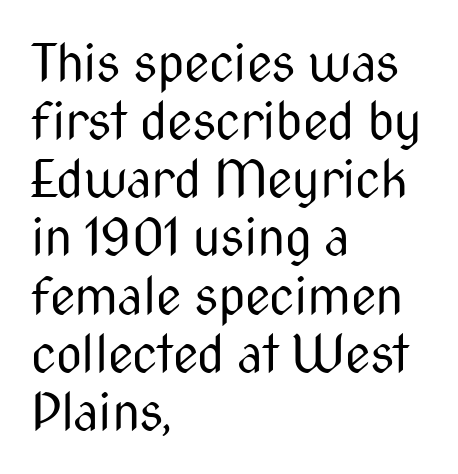
{"serif": "no", "italic": "no", "bold": "no", "weight": "regular", "width": "condensed", "stroke_contrast": "medium", "x_height": "medium", "monospaced": "no", "underline": "no", "align": "left", "line_spacing": "tight", "line_spacing_ratio": 1.14, "letter_spacing": "normal", "letter_spacing_em": 0.0, "glyph_px": 51}
